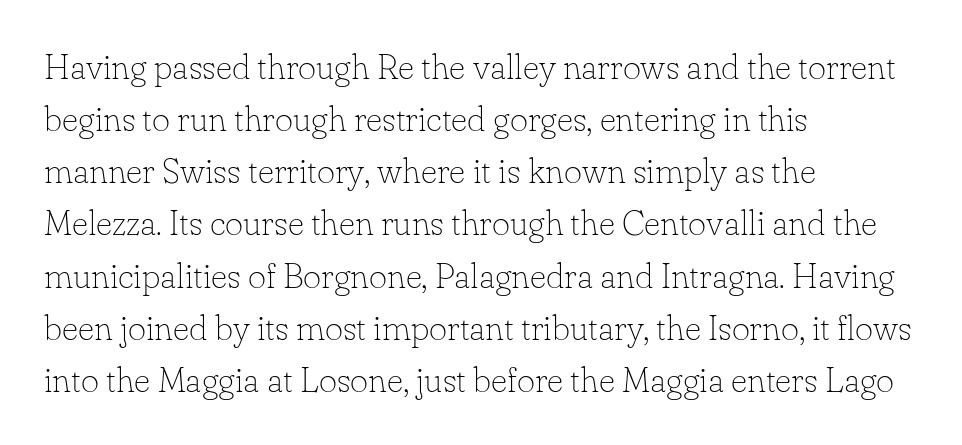
The image shows 35 px thin serif type, upright; set left-aligned, normal line spacing (1.49x), normal letter spacing, not underlined; low stroke contrast and a small x-height.
